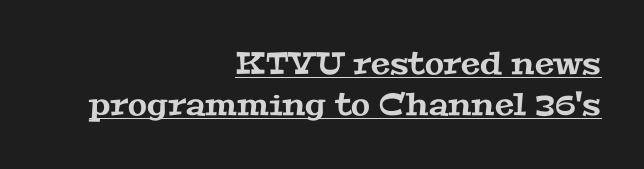
The image shows 31 px wide serif type; set right-aligned, normal line spacing (1.33x), normal letter spacing, underlined; medium stroke contrast and a medium x-height.
